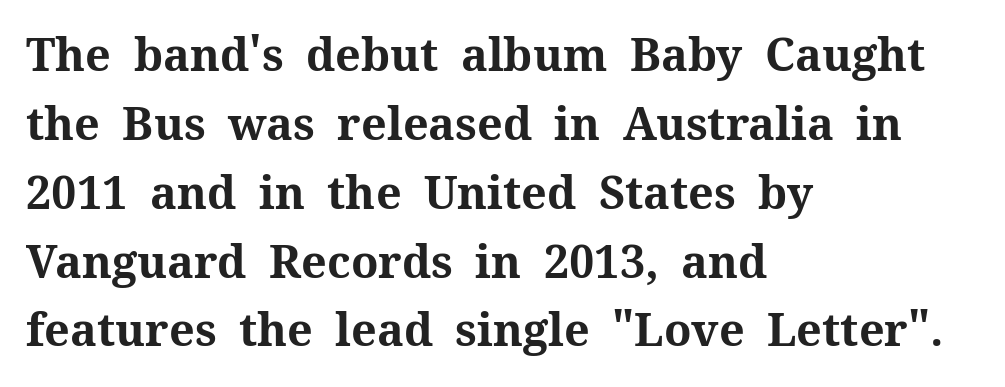
The image shows 45 px bold serif type, upright; set left-aligned, normal line spacing (1.53x), normal letter spacing, not underlined; medium stroke contrast and a medium x-height.
